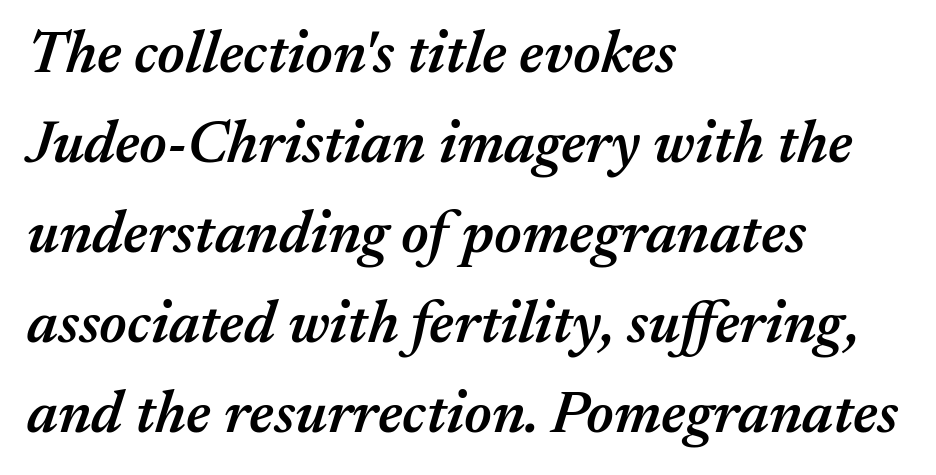
{"italic": "yes", "lean": "right", "slant_degrees": 17, "bold": "semi", "weight": "semibold", "width": "normal", "stroke_contrast": "medium", "x_height": "medium", "monospaced": "no", "underline": "no", "align": "left", "line_spacing": "normal", "line_spacing_ratio": 1.5, "letter_spacing": "normal", "letter_spacing_em": 0.0, "glyph_px": 60}
